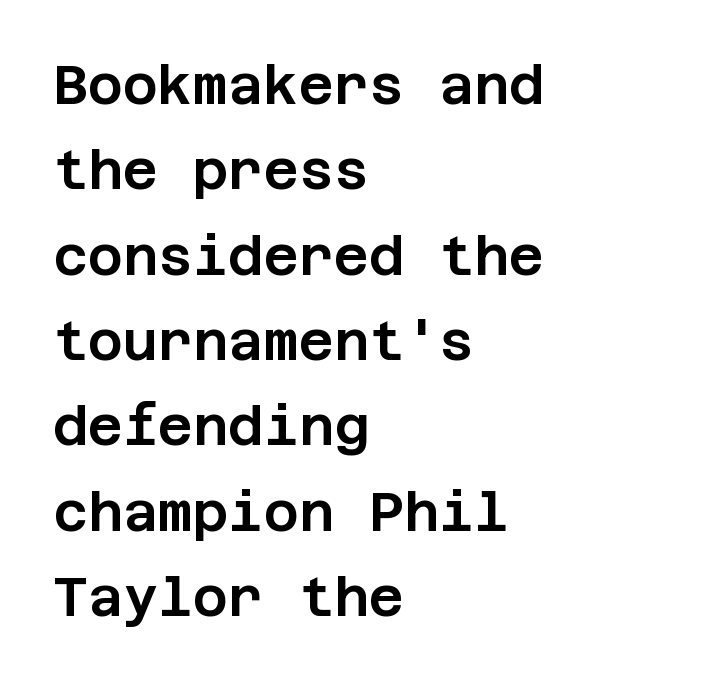
The image shows 54 px sans-serif type, upright; set left-aligned, normal line spacing (1.58x), normal letter spacing, not underlined; low stroke contrast and a large x-height.
